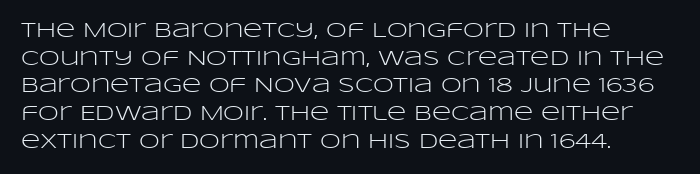
The image shows 21 px text type, upright; set left-aligned, normal line spacing (1.32x), normal letter spacing, not underlined.
